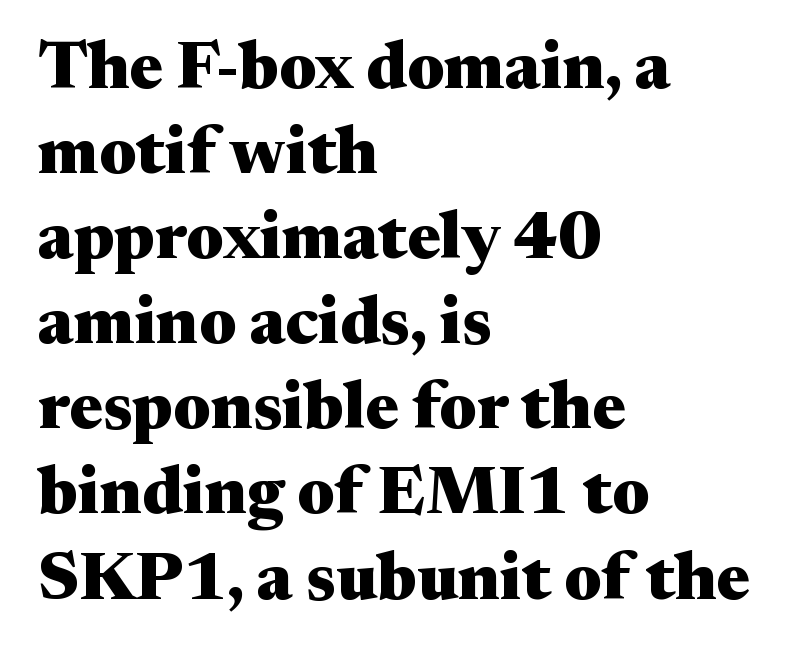
The image shows 67 px heavy, wide serif type, upright; set left-aligned, normal line spacing (1.27x), normal letter spacing, not underlined; medium stroke contrast and a medium x-height.
